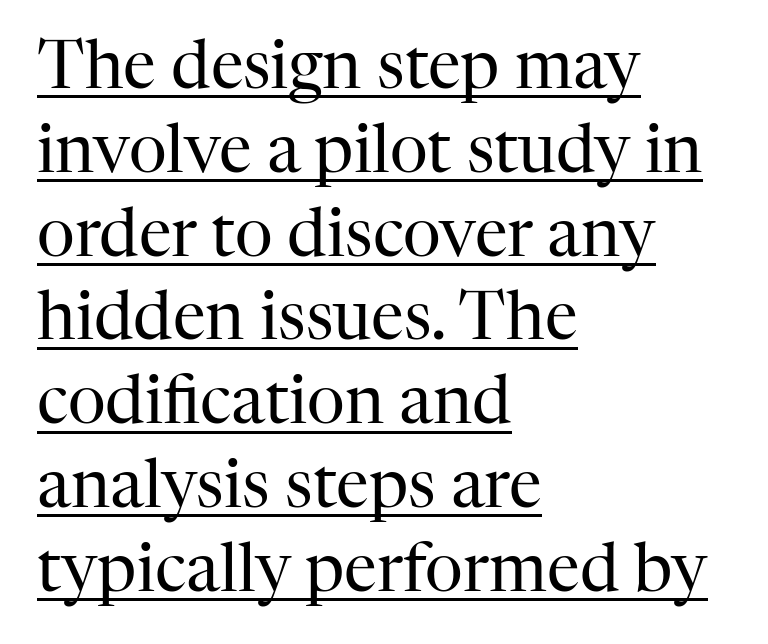
The image shows 66 px regular-weight serif type, upright; set left-aligned, normal line spacing (1.27x), normal letter spacing, underlined; high stroke contrast and a medium x-height.
